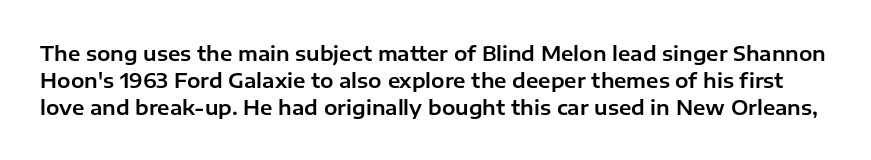
Is the letter spacing exaggerated? No — it looks like the ordinary default. Honestly, the row spacing looks completely unremarkable. Decoration check: the copy has no underline. Rendered with straight, roman letterforms.
